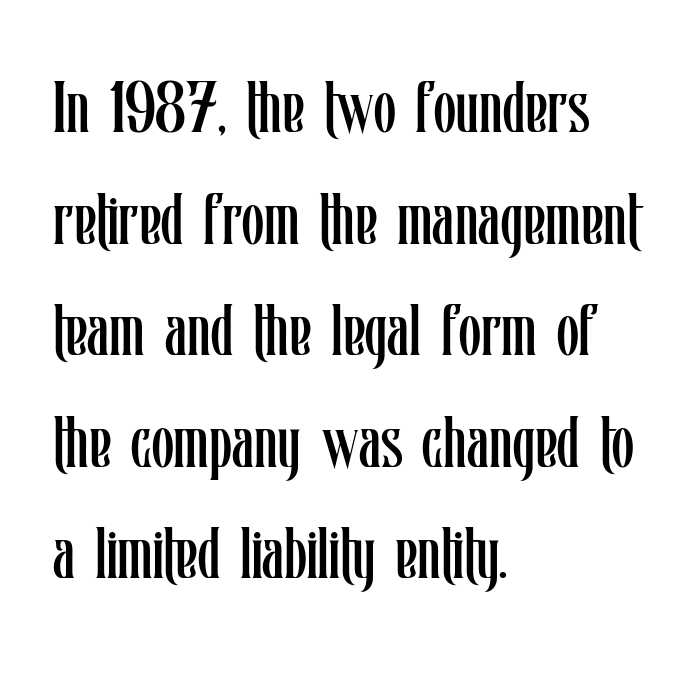
The image shows 72 px regular-weight, condensed type, upright; set left-aligned, normal line spacing (1.55x), normal letter spacing, not underlined; low stroke contrast and a medium x-height.
